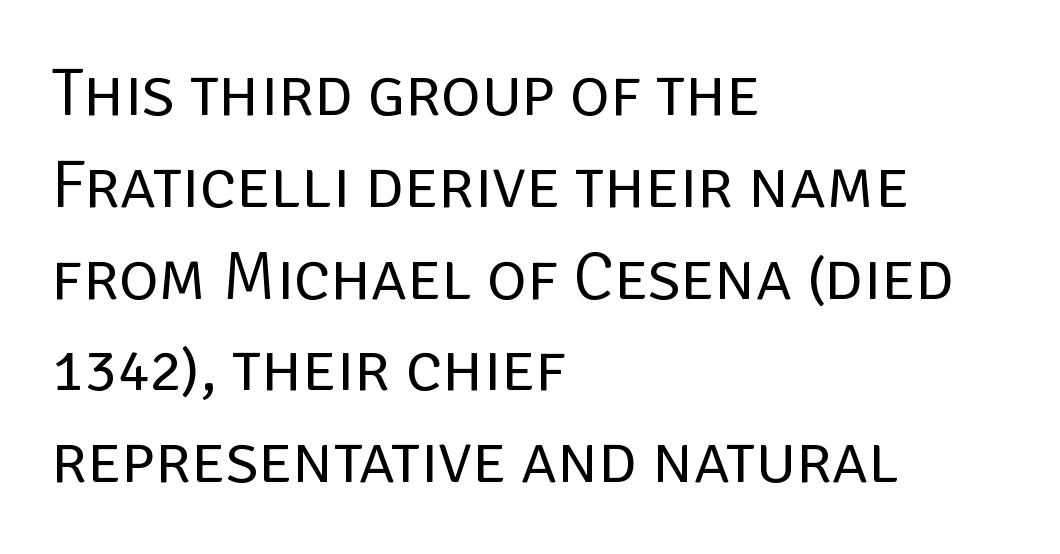
{"serif": "no", "italic": "no", "bold": "no", "weight": "regular", "width": "normal", "stroke_contrast": "low", "x_height": "large", "monospaced": "no", "underline": "no", "align": "left", "line_spacing": "normal", "line_spacing_ratio": 1.35, "letter_spacing": "normal", "letter_spacing_em": 0.0, "glyph_px": 68}
